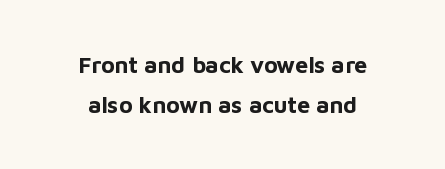
Q: Is the text bold? A: Yes.
Q: Is the text italic (slanted)? A: No, it is upright.
Q: Is the text underlined? A: No.
Q: How is the paragraph aligned? A: Centered.
Q: Is the spacing between letters normal or unusually wide? A: Normal.
